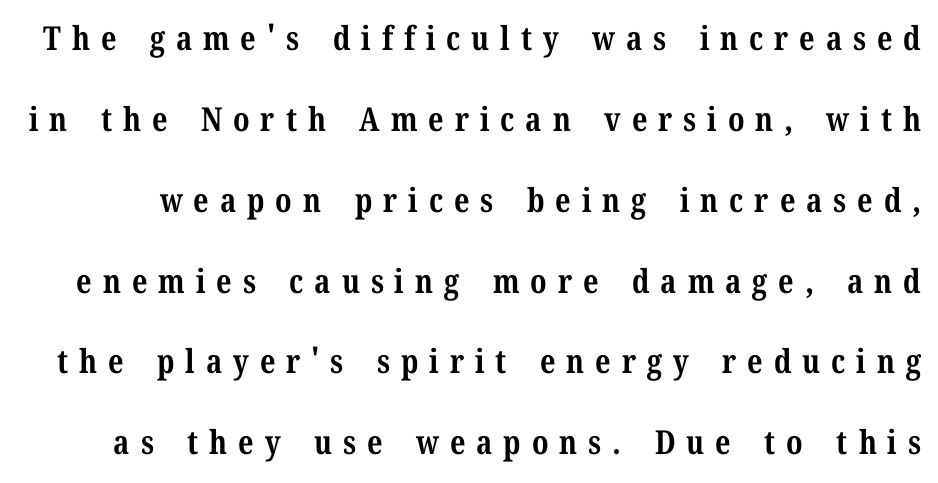
The image shows 33 px bold serif type, upright; set loose line spacing (2.45x), unusually wide letter spacing (+0.33 em), not underlined; medium stroke contrast and a medium x-height.
